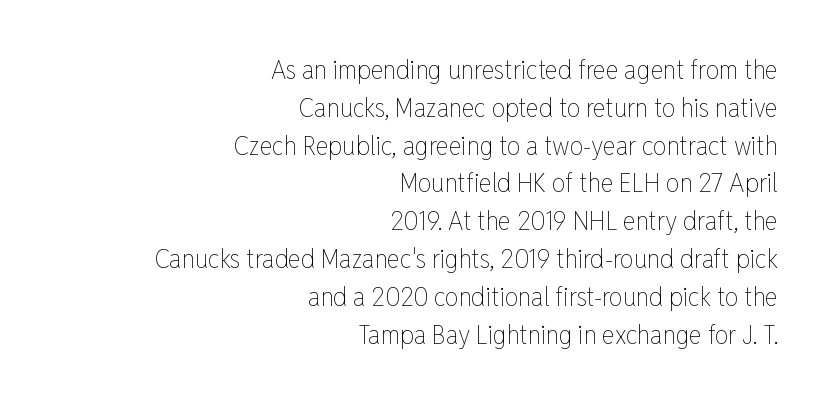
Rule under the text: the space is simply empty. The letterforms sit at book weight or below. The line texture is even and compact thanks to regular tracking. The line-height multiplier appears to be the usual default. The specimen reads as upright at a glance.
